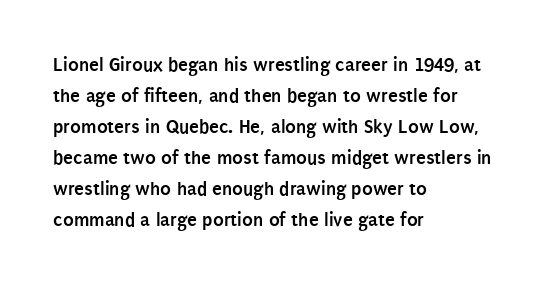
The image shows 20 px bold type, upright; set left-aligned, normal line spacing (1.55x), normal letter spacing, not underlined.
